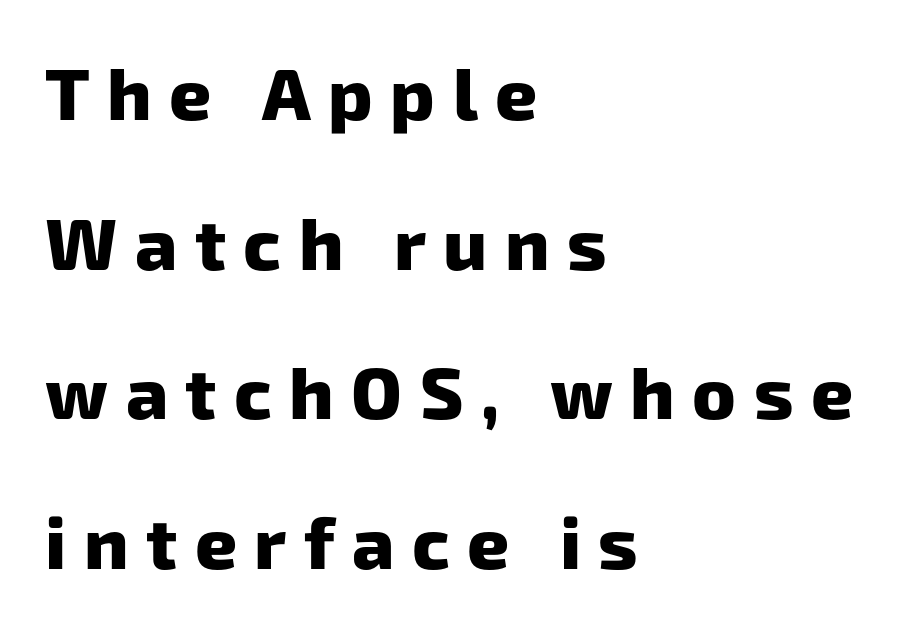
What weight is shown? A full bold with thick strokes. Unmarked baselines from the first word to the last. Do the characters align in a grid? No, the font is proportional. The vertical gap from one line to the next is large. Every row of glyphs begins at an identical x-position on the left. Does the type have serifs? No, each stem ends abruptly.
